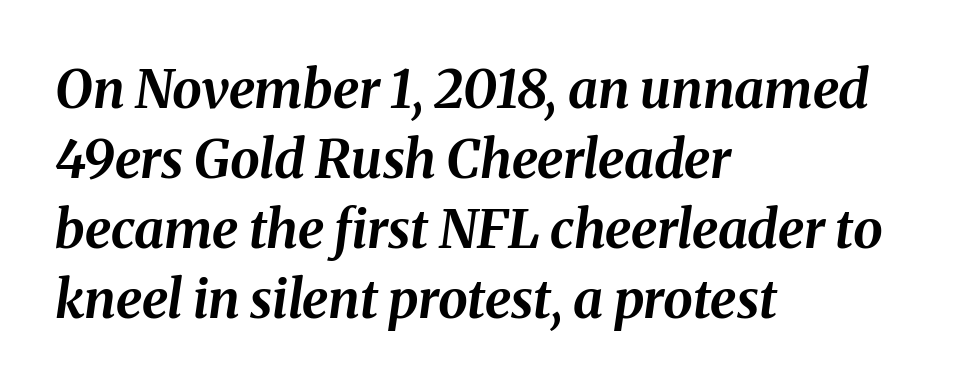
Q: Is the text bold? A: Yes.
Q: Is the text italic (slanted)? A: Yes, it leans right by about 8 degrees.
Q: Is the text underlined? A: No.
Q: How is the paragraph aligned? A: Left-aligned.
Q: Is the spacing between letters normal or unusually wide? A: Normal.
Q: Is the spacing between lines tight, normal or loose? A: Normal.
Q: Width (condensed, normal, or wide)? A: Normal.
Q: Stroke contrast? A: Medium.
Q: x-height? A: Medium.
Q: Monospaced? A: No.
